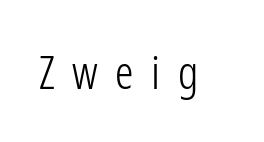
Q: Is the text bold? A: No.
Q: Is the text italic (slanted)? A: No, it is upright.
Q: Is the typeface a serif or a sans-serif typeface? A: Sans-serif.
Q: Is the text underlined? A: No.
Q: Is the spacing between letters normal or unusually wide? A: Unusually wide.
Q: Width (condensed, normal, or wide)? A: Condensed.
Q: Stroke contrast? A: Low.
Q: x-height? A: Medium.
Q: Monospaced? A: No.
